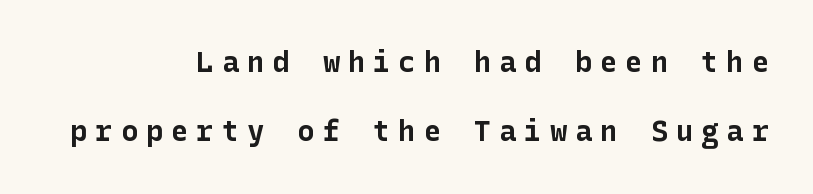
The image shows 29 px bold sans-serif type, upright; set right-aligned, loose line spacing (2.39x), unusually wide letter spacing (+0.27 em), not underlined; low stroke contrast and a medium x-height.
